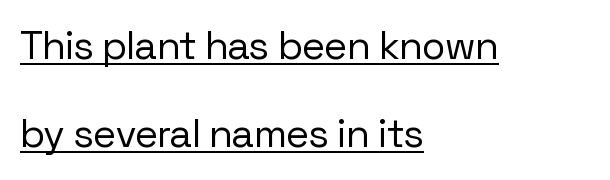
Tall strokes in this sample are plumb rather than angled. Does a line run under the words? Yes, clearly. Nothing unusual about the tracking: characters are spaced as the font intends. Successive baselines arrive slowly, with a big drop between each. The lines in this sample share a left origin and differ only in where they stop.
